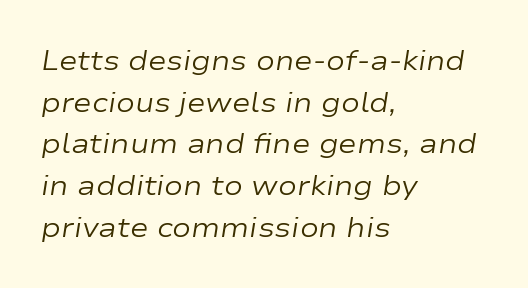
Q: Is the text bold? A: No.
Q: Is the text italic (slanted)? A: Yes, it leans right by about 9 degrees.
Q: Is the text underlined? A: No.
Q: How is the paragraph aligned? A: Left-aligned.
Q: Is the spacing between letters normal or unusually wide? A: Normal.
Q: Is the spacing between lines tight, normal or loose? A: Normal.
Q: Width (condensed, normal, or wide)? A: Wide.
Q: Stroke contrast? A: Low.
Q: x-height? A: Medium.
Q: Monospaced? A: No.
